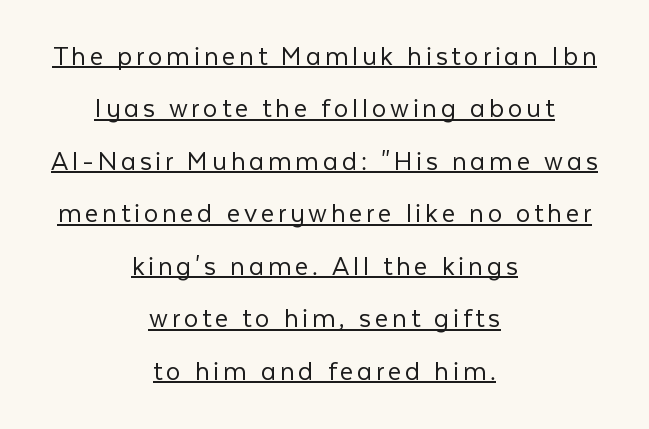
The image shows 29 px light sans-serif type, upright; set centered, line spacing 1.81x, underlined; low stroke contrast and a medium x-height.
